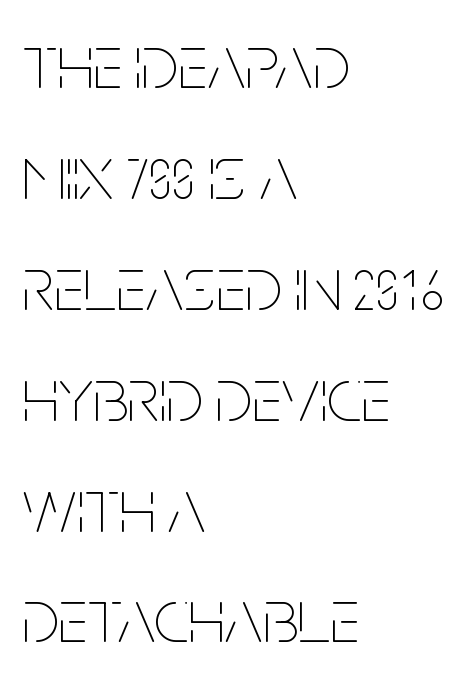
Q: Is the text bold? A: No.
Q: Is the text italic (slanted)? A: No, it is upright.
Q: Is the text underlined? A: No.
Q: How is the paragraph aligned? A: Left-aligned.
Q: Is the spacing between letters normal or unusually wide? A: Normal.
Q: Is the spacing between lines tight, normal or loose? A: Normal.
Q: Width (condensed, normal, or wide)? A: Condensed.
Q: Stroke contrast? A: Low.
Q: x-height? A: Large.
Q: Monospaced? A: No.
